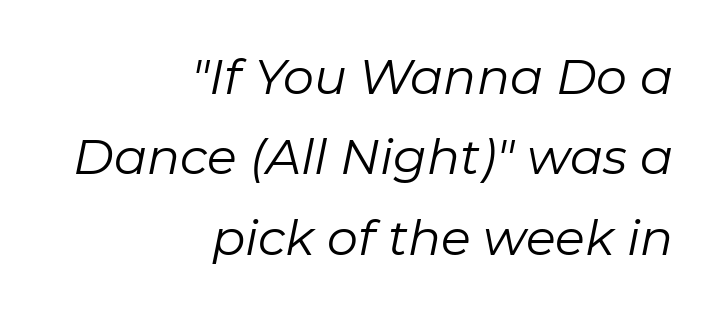
Is this a fixed-width face? No — the glyphs have proportional, varying widths. Caption: standard tracking, unaltered. The lines in this sample share a right terminus and differ only in where they begin. It's the slanting kind of type. The block of text has a typical density, with ordinary space between rows.
